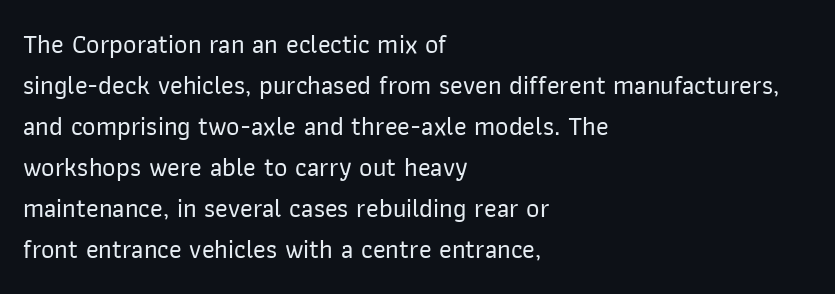
{"italic": "no", "underline": "no", "align": "left", "line_spacing": "normal", "line_spacing_ratio": 1.58, "letter_spacing": "normal", "letter_spacing_em": 0.0, "glyph_px": 26}
